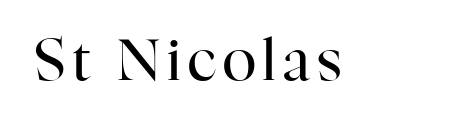
Q: Is the text bold? A: No.
Q: Is the text italic (slanted)? A: No, it is upright.
Q: Is the typeface a serif or a sans-serif typeface? A: Serif.
Q: Is the text underlined? A: No.
Q: Width (condensed, normal, or wide)? A: Normal.
Q: Stroke contrast? A: High.
Q: x-height? A: Medium.
Q: Monospaced? A: No.
